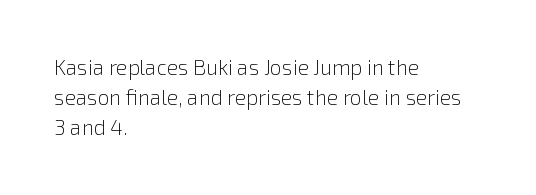
Compared with typical body copy, the letter spacing here is the same. The text block is weighted toward the left margin, trailing off unevenly rightward. The foot of each line stays bare and open. Evenly set lines give the paragraph a standard silhouette. Stroke thickness stays within the range of a standard reading face or lighter.
